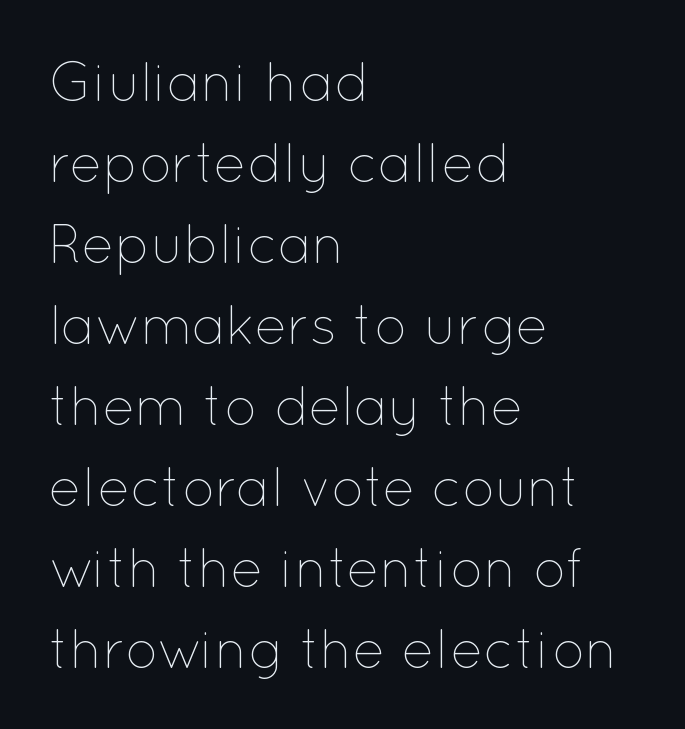
Italic: no, the glyphs are upright roman. Nobody touched the tracking dial on this one. Words float on clear page, feet unadorned. Think of a printed novel: that variable character pitch is what you see here. The typeface has the unassuming heft of standard copy or less.
